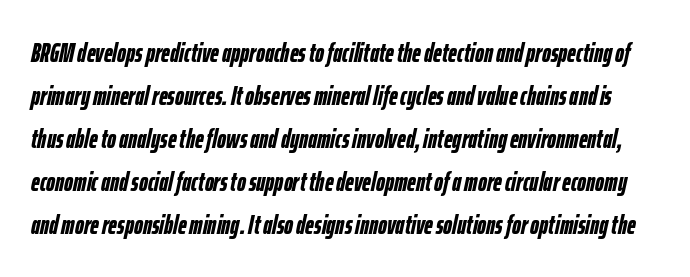
The image shows 27 px bold type, italic (leaning right); set normal line spacing (1.59x), normal letter spacing, not underlined.
